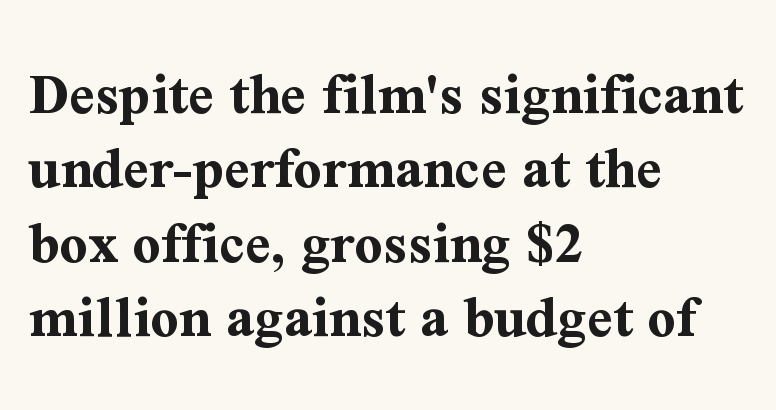
{"serif": "yes", "italic": "no", "bold": "yes", "weight": "bold", "width": "normal", "stroke_contrast": "medium", "x_height": "medium", "monospaced": "no", "underline": "no", "align": "left", "line_spacing_ratio": 1.2, "letter_spacing": "normal", "letter_spacing_em": 0.0, "glyph_px": 62}
